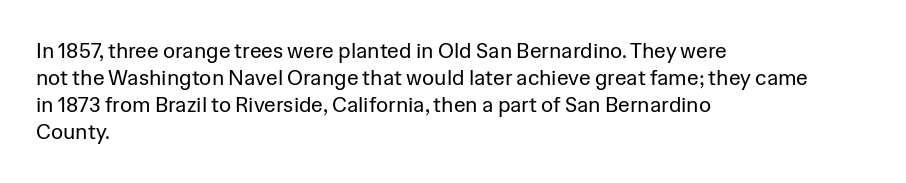
{"italic": "no", "bold": "no", "underline": "no", "align": "left", "line_spacing": "normal", "line_spacing_ratio": 1.29, "letter_spacing": "normal", "letter_spacing_em": 0.0, "glyph_px": 21}
